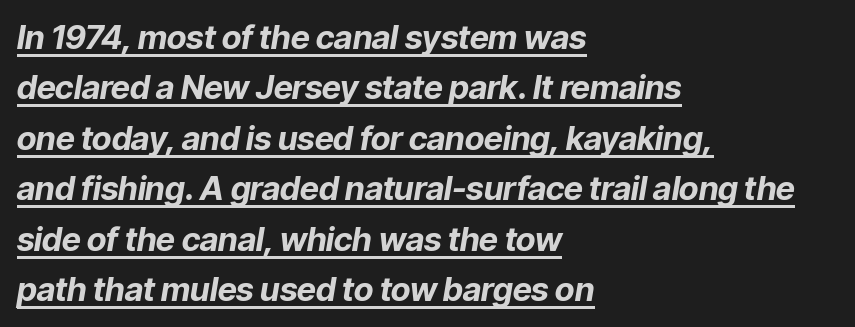
The image shows 33 px bold type, italic (leaning right); set left-aligned, normal line spacing (1.53x), normal letter spacing, underlined; low stroke contrast and a medium x-height.
